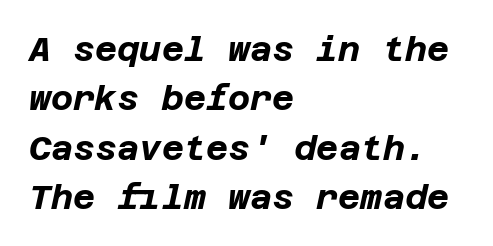
Here the glyphs are tracked normally, forming tight word shapes. What's the leading like? Ordinary, nothing unusual. Line starts are locked; line ends wander. The string is rendered with underlining switched off. Pretty heavy lettering here — definitely bold.
